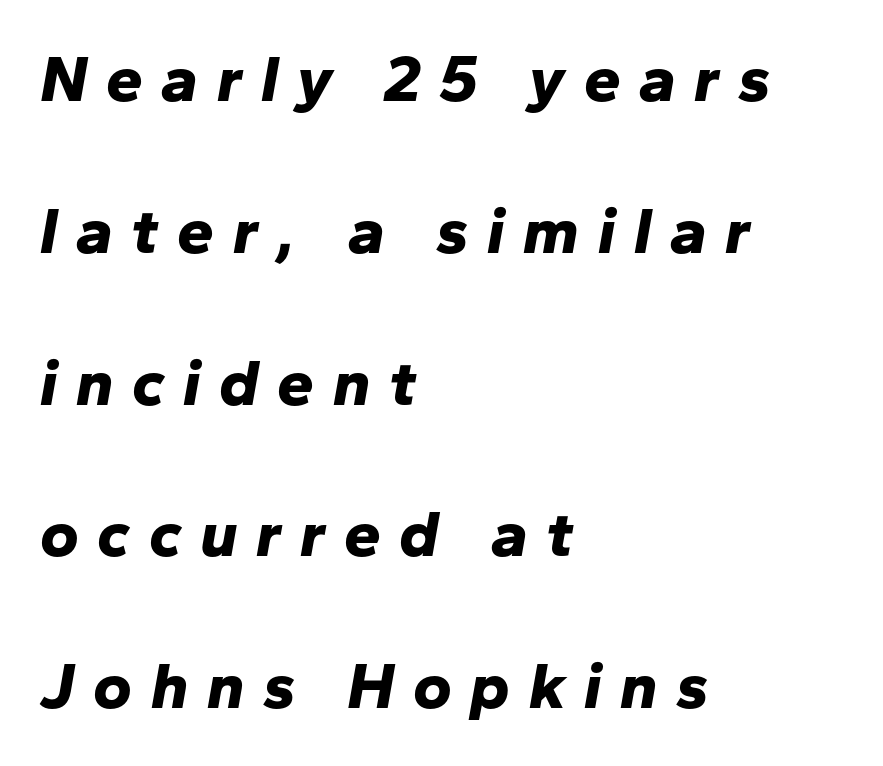
The image shows 66 px bold type, italic (leaning right); set left-aligned, loose line spacing (2.3x), unusually wide letter spacing (+0.28 em), not underlined; low stroke contrast and a medium x-height.
